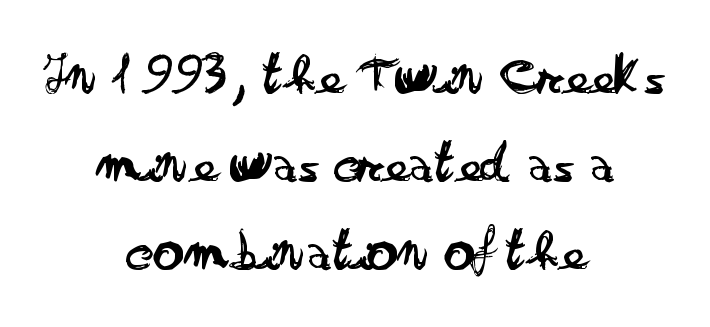
The image shows 60 px regular-weight, wide sans-serif type, upright; set centered, normal line spacing (1.47x), normal letter spacing, not underlined; low stroke contrast and a small x-height.
